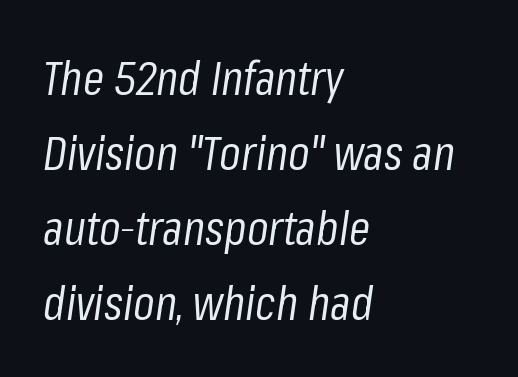
Q: Is the text bold? A: No.
Q: Is the text italic (slanted)? A: Yes, it leans right by about 8 degrees.
Q: Is the text underlined? A: No.
Q: How is the paragraph aligned? A: Left-aligned.
Q: Is the spacing between letters normal or unusually wide? A: Normal.
Q: Is the spacing between lines tight, normal or loose? A: Normal.
Q: Width (condensed, normal, or wide)? A: Condensed.
Q: Stroke contrast? A: Low.
Q: x-height? A: Medium.
Q: Monospaced? A: No.
